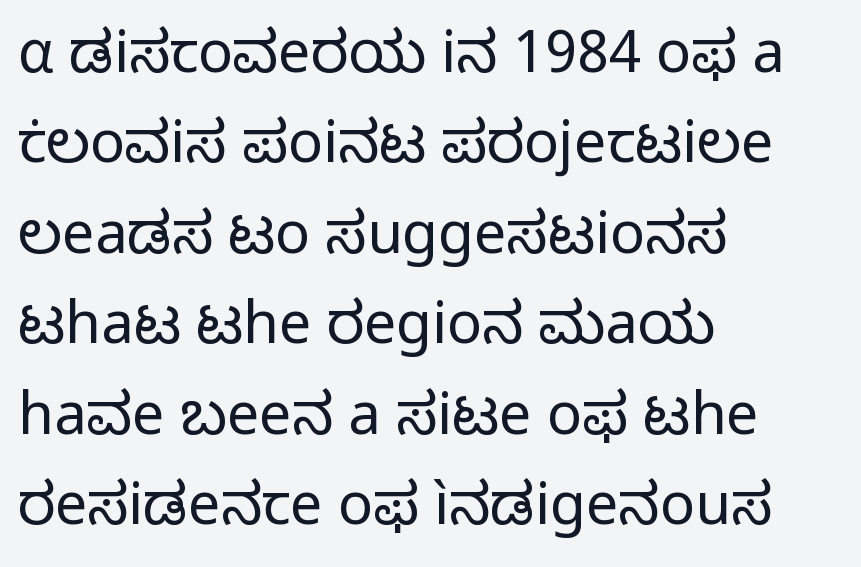
{"serif": "no", "italic": "no", "bold": "no", "weight": "regular", "width": "normal", "stroke_contrast": "low", "x_height": "medium", "monospaced": "no", "underline": "no", "align": "left", "line_spacing": "normal", "line_spacing_ratio": 1.56, "letter_spacing": "normal", "letter_spacing_em": 0.0, "glyph_px": 58}
